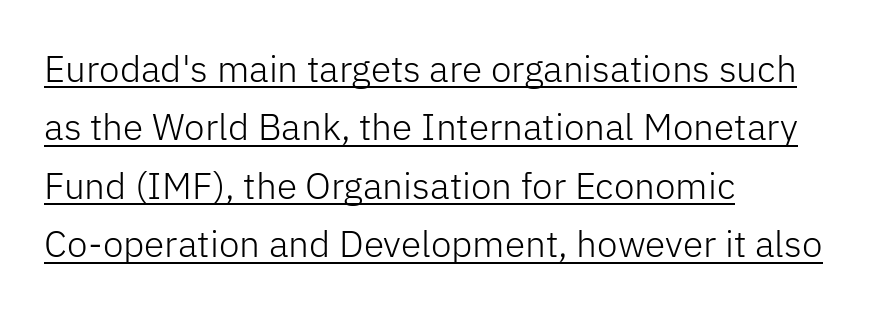
Does a line run under the words? Yes, clearly. The type family on display is of the sans-serif kind. Characters follow at the spacing the type designer built in. Proportional: the letters do not fall into vertical columns.
